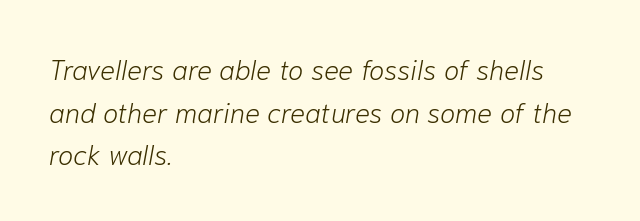
The image shows 28 px light type, italic (leaning right); set left-aligned, normal line spacing (1.52x), normal letter spacing, not underlined; low stroke contrast and a medium x-height.
